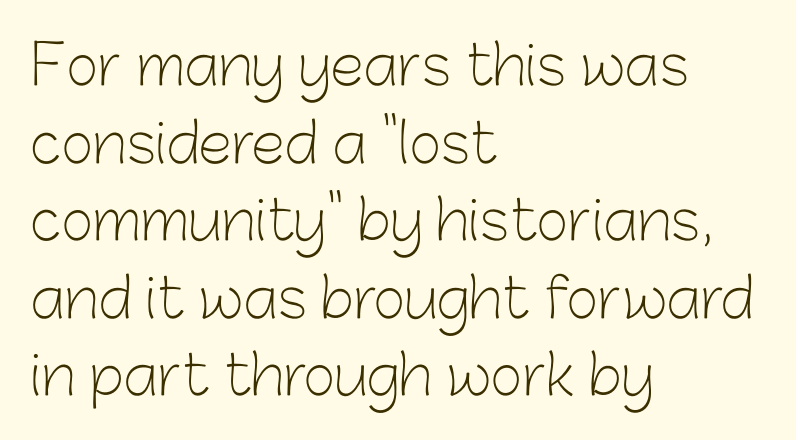
Q: Is the text bold? A: No.
Q: Is the text italic (slanted)? A: No, it is upright.
Q: Is the typeface a serif or a sans-serif typeface? A: Sans-serif.
Q: Is the text underlined? A: No.
Q: How is the paragraph aligned? A: Left-aligned.
Q: Is the spacing between letters normal or unusually wide? A: Normal.
Q: Is the spacing between lines tight, normal or loose? A: Normal.
Q: Width (condensed, normal, or wide)? A: Normal.
Q: Stroke contrast? A: Low.
Q: x-height? A: Medium.
Q: Monospaced? A: No.
